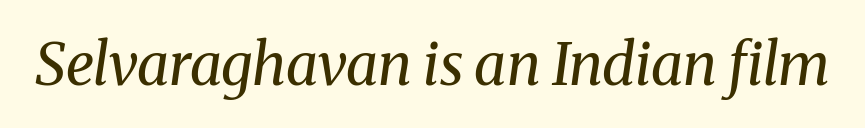
No heavy texture on the line: the type isn't bold. The rendering uses natural spacing where letterforms have individual widths. The specimen omits any rule beneath the text block's lines. The glyphs in this specimen are seriffed. These lines were composed using italics.
